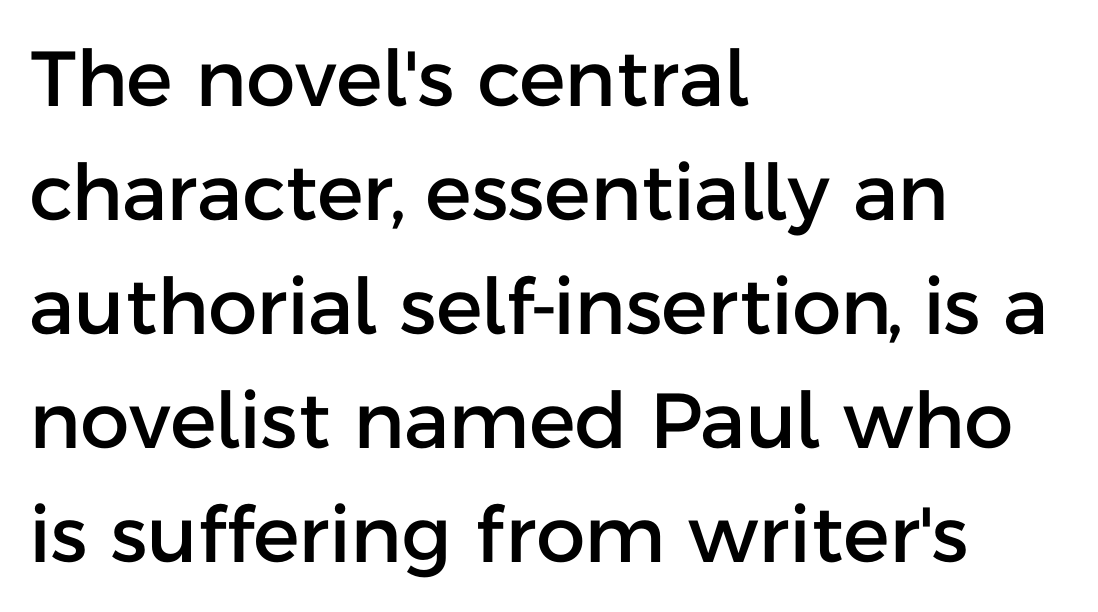
The image shows 78 px sans-serif type, upright; set left-aligned, normal line spacing (1.46x), normal letter spacing, not underlined; low stroke contrast and a medium x-height.
